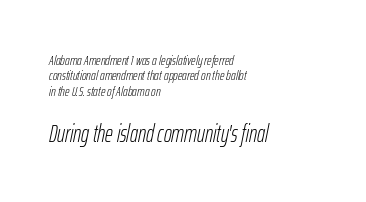
Q: Is the text bold? A: No.
Q: Is the text italic (slanted)? A: Yes, it leans right by about 12 degrees.
Q: Is the text underlined? A: No.
Q: How is the paragraph aligned? A: Left-aligned.
Q: Is the spacing between letters normal or unusually wide? A: Normal.
Q: Is the spacing between lines tight, normal or loose? A: Tight.
Q: Which block of text is set in a larger size, the first (top) or the second (bottom)? A: The second (bottom) one.
